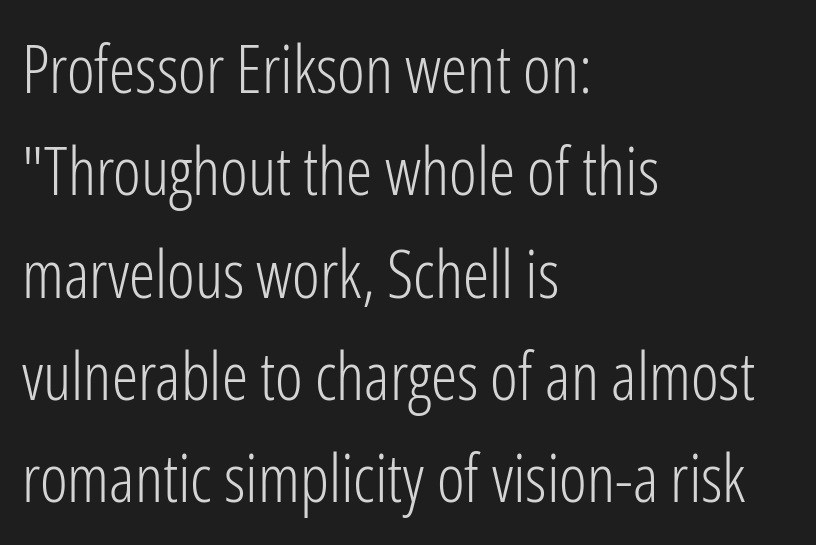
Q: Is the text bold? A: No.
Q: Is the text italic (slanted)? A: No, it is upright.
Q: Is the typeface a serif or a sans-serif typeface? A: Sans-serif.
Q: Is the text underlined? A: No.
Q: How is the paragraph aligned? A: Left-aligned.
Q: Is the spacing between letters normal or unusually wide? A: Normal.
Q: Is the spacing between lines tight, normal or loose? A: Normal.
Q: Width (condensed, normal, or wide)? A: Condensed.
Q: Stroke contrast? A: Low.
Q: x-height? A: Medium.
Q: Monospaced? A: No.
